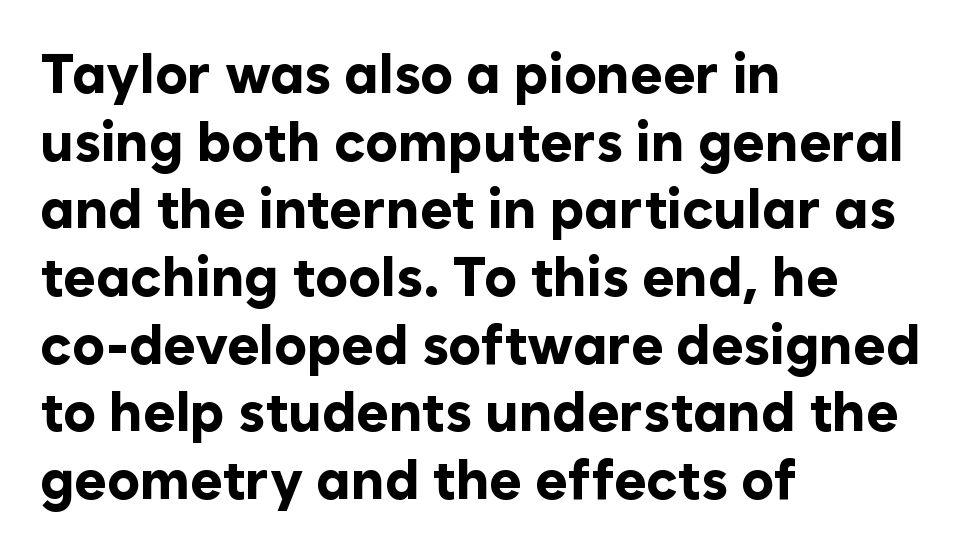
Compared with an ordinary text face, these strokes are far heavier — a full bold. Is this a fixed-width face? No — the glyphs have proportional, varying widths. Each word holds together tightly as a unit, with standard inter-letter gaps. Are there feet on the stems? There aren't — it's a sans. A clean baseline with only descenders dipping below it.
